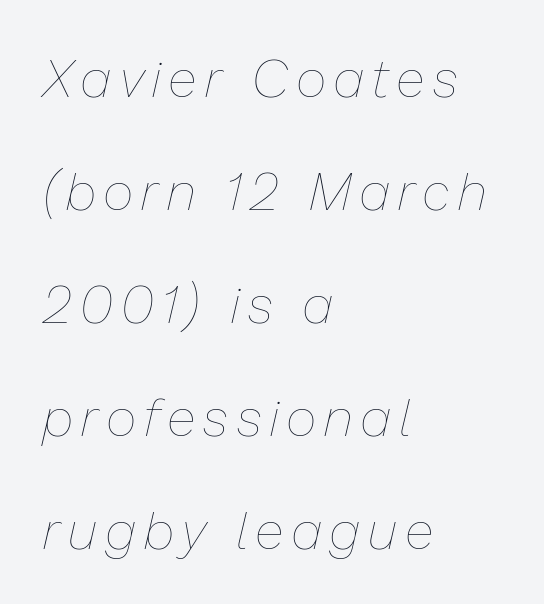
The image shows 53 px thin type, italic (leaning right); set left-aligned, loose line spacing (2.13x), not underlined; low stroke contrast and a medium x-height.
